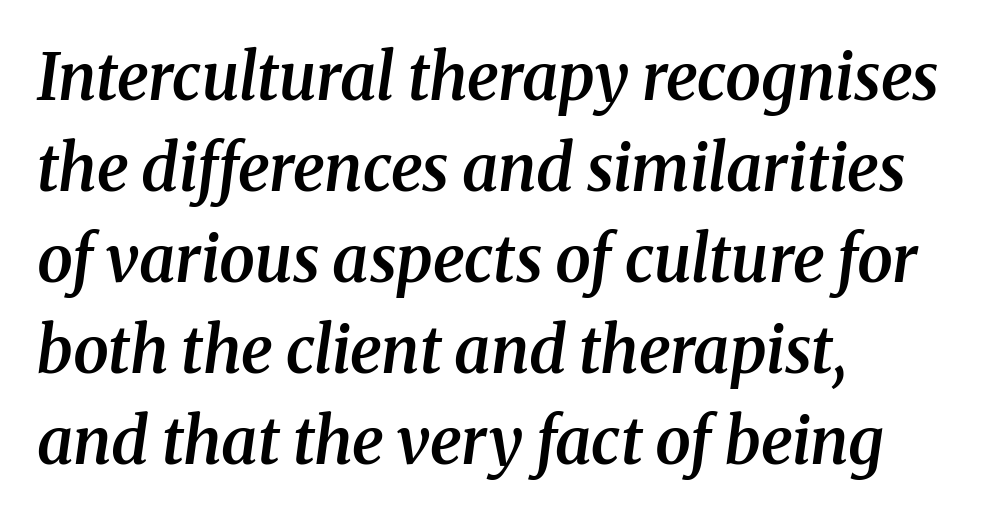
If you drew a ruler down the left edge, every line would touch it. Each letter keeps its own natural width here, so spacing adapts to shape. The face used here is rendered with its standard letterfit. This rendering features lettering with no underline.
